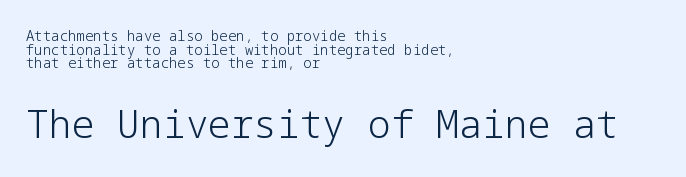
Q: Is the text bold? A: No.
Q: Is the text italic (slanted)? A: No, it is upright.
Q: Is the typeface a serif or a sans-serif typeface? A: Sans-serif.
Q: Is the text underlined? A: No.
Q: How is the paragraph aligned? A: Left-aligned.
Q: Is the spacing between letters normal or unusually wide? A: Normal.
Q: Is the spacing between lines tight, normal or loose? A: Tight.
Q: Which block of text is set in a larger size, the first (top) or the second (bottom)? A: The second (bottom) one.
Q: Width (condensed, normal, or wide)? A: Normal.
Q: Stroke contrast? A: Low.
Q: x-height? A: Medium.
